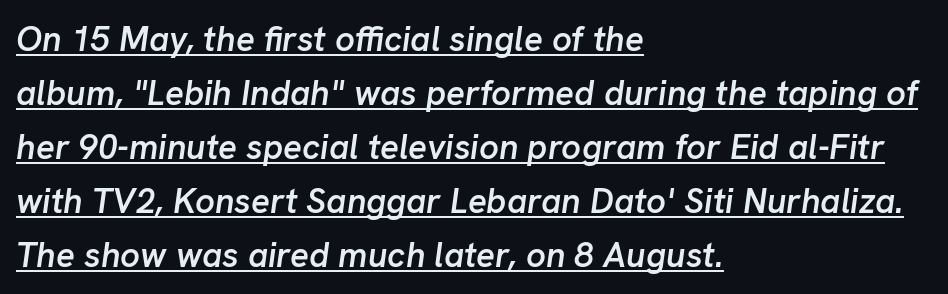
The passage shown leans; its letterforms are oblique. Notice how descenders clear the ascenders below comfortably — that's standard leading. A student would call this left alignment; a typographer would say flush left, rag right. The sample's only ornament is a line tracing under the words. Spacing between characters is what you'd get straight out of the box. The face used here is proportionally spaced, like ordinary book or web type.
